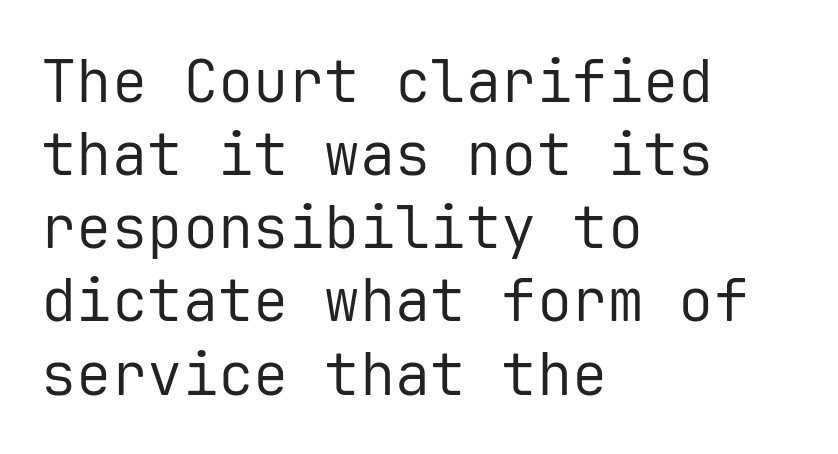
Q: Is the text bold? A: No.
Q: Is the text italic (slanted)? A: No, it is upright.
Q: Is the typeface a serif or a sans-serif typeface? A: Sans-serif.
Q: Is the text underlined? A: No.
Q: How is the paragraph aligned? A: Left-aligned.
Q: Is the spacing between letters normal or unusually wide? A: Normal.
Q: Width (condensed, normal, or wide)? A: Normal.
Q: Stroke contrast? A: Low.
Q: x-height? A: Medium.
Q: Monospaced? A: Yes.
